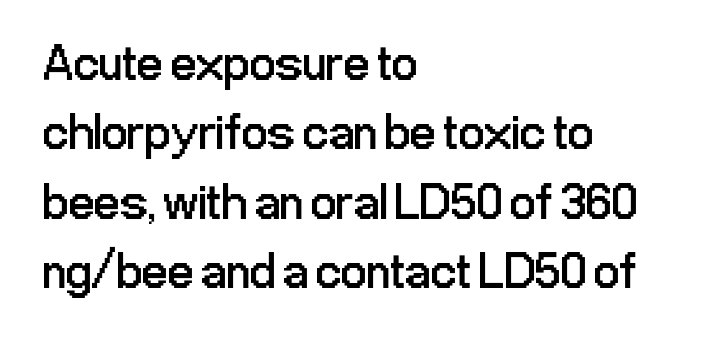
{"serif": "no", "italic": "no", "bold": "no", "weight": "regular", "width": "condensed", "stroke_contrast": "low", "x_height": "medium", "monospaced": "no", "underline": "no", "align": "left", "line_spacing": "normal", "line_spacing_ratio": 1.36, "letter_spacing": "normal", "letter_spacing_em": 0.0, "glyph_px": 51}
